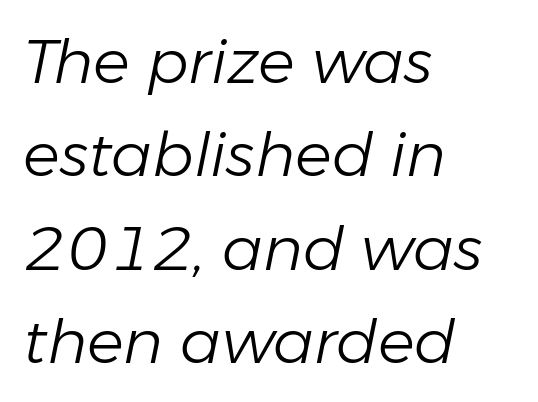
Q: Is the text bold? A: No.
Q: Is the text italic (slanted)? A: Yes, it leans right by about 11 degrees.
Q: Is the text underlined? A: No.
Q: How is the paragraph aligned? A: Left-aligned.
Q: Is the spacing between letters normal or unusually wide? A: Normal.
Q: Is the spacing between lines tight, normal or loose? A: Normal.
Q: Width (condensed, normal, or wide)? A: Normal.
Q: Stroke contrast? A: Low.
Q: x-height? A: Medium.
Q: Monospaced? A: No.
